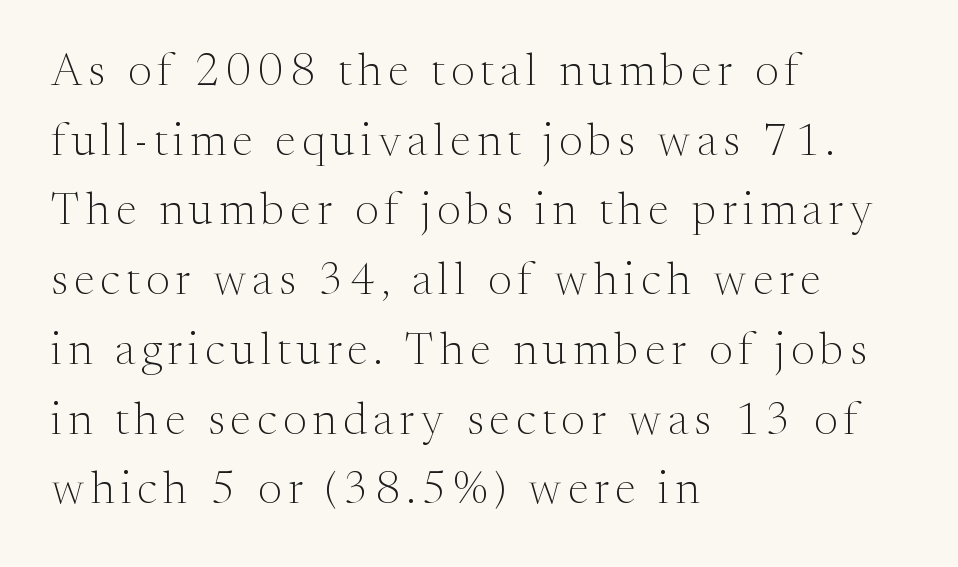
Note the varied advance widths — an 'i' is clearly narrower than an 'm'. The passage is arranged the way most books set body copy — flush left. Unlike italic type, these characters show no tilt at all. Clear beneath every line of the passage.
